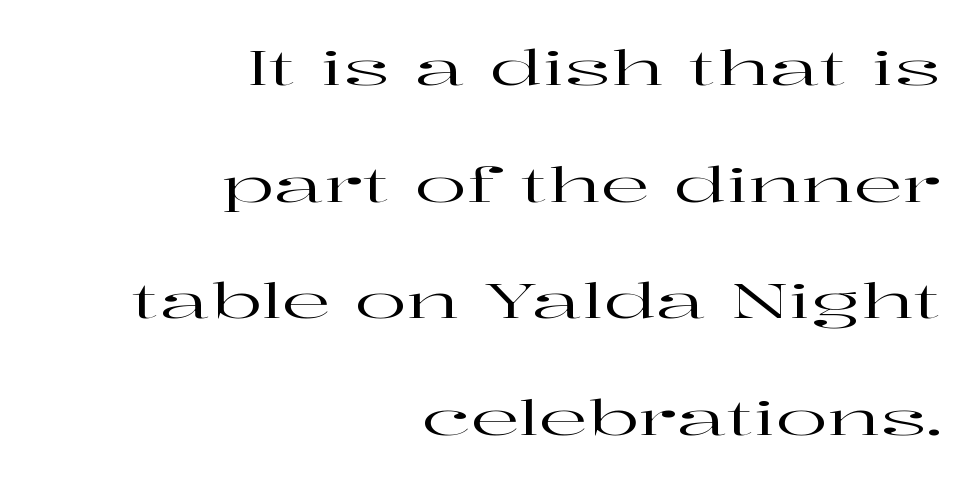
{"serif": "yes", "italic": "no", "width": "wide", "stroke_contrast": "high", "x_height": "medium", "monospaced": "no", "underline": "no", "align": "right", "line_spacing": "loose", "line_spacing_ratio": 2.43, "letter_spacing": "normal", "letter_spacing_em": 0.0, "glyph_px": 48}
